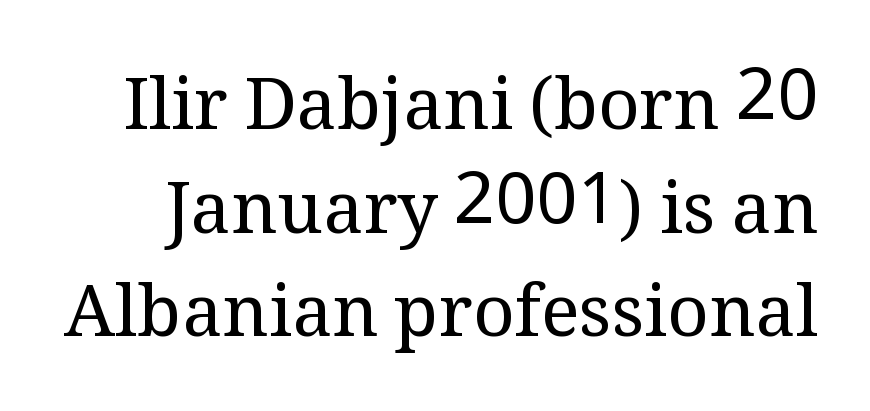
The font sits on the lighter half of the weight spectrum, regular included. Examine the stroke ends and you'll spot serifs. Type without underlining. One glance says typical: line gaps are just what's usual. The letters advance in unequal steps, a hallmark of proportional type.
